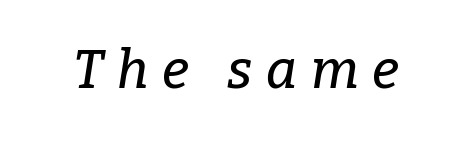
{"serif": "yes", "italic": "yes", "lean": "right", "slant_degrees": 9, "width": "normal", "stroke_contrast": "low", "x_height": "medium", "monospaced": "no", "underline": "no", "letter_spacing": "wide", "letter_spacing_em": 0.26, "glyph_px": 53}
